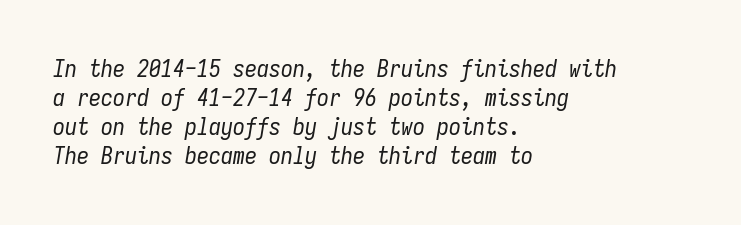
The image shows 24 px text type, italic (leaning right); set left-aligned, line spacing 1.21x, normal letter spacing, not underlined.
